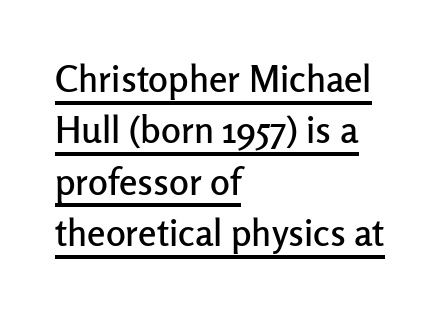
The image shows 37 px sans-serif type, upright; set left-aligned, normal line spacing (1.39x), normal letter spacing, underlined; low stroke contrast and a medium x-height.
